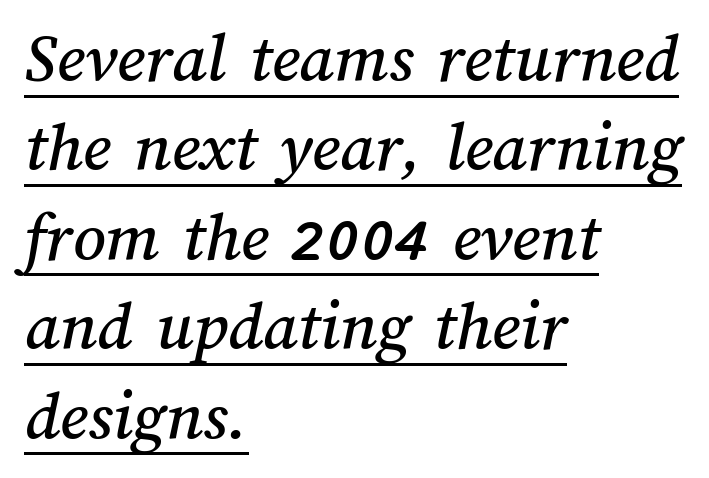
{"width": "normal", "stroke_contrast": "medium", "x_height": "medium", "monospaced": "no", "underline": "yes", "align": "left", "line_spacing": "normal", "line_spacing_ratio": 1.26, "letter_spacing": "normal", "letter_spacing_em": 0.0, "glyph_px": 71}
